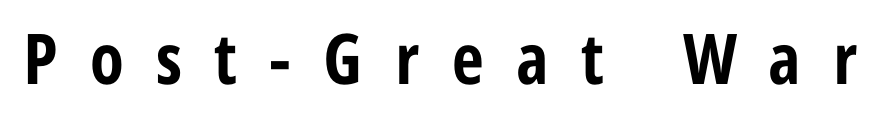
{"serif": "no", "italic": "no", "bold": "yes", "weight": "bold", "width": "condensed", "stroke_contrast": "low", "x_height": "medium", "monospaced": "no", "underline": "no", "letter_spacing": "wide", "letter_spacing_em": 0.46, "glyph_px": 70}
